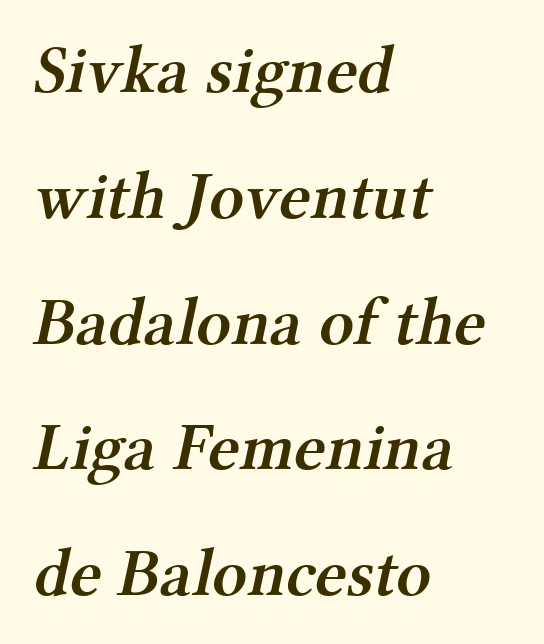
Q: Is the text bold? A: Semi-bold.
Q: Is the typeface a serif or a sans-serif typeface? A: Serif.
Q: Is the text underlined? A: No.
Q: How is the paragraph aligned? A: Left-aligned.
Q: Is the spacing between letters normal or unusually wide? A: Normal.
Q: Width (condensed, normal, or wide)? A: Normal.
Q: Stroke contrast? A: Medium.
Q: x-height? A: Medium.
Q: Monospaced? A: No.
